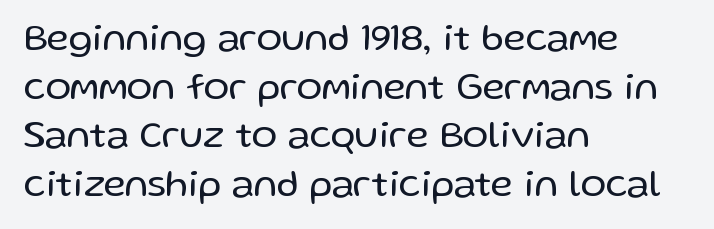
{"serif": "no", "italic": "no", "bold": "no", "weight": "regular", "width": "normal", "stroke_contrast": "low", "x_height": "medium", "monospaced": "no", "underline": "no", "align": "left", "line_spacing": "normal", "line_spacing_ratio": 1.28, "letter_spacing": "normal", "letter_spacing_em": 0.0, "glyph_px": 38}
